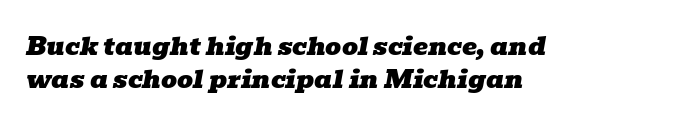
This rendering features lettering with no underline. Caption: multi-line text, flush left, ragged right. A normal amount of white space separates one row of letters from the next. Posture: slanted.
